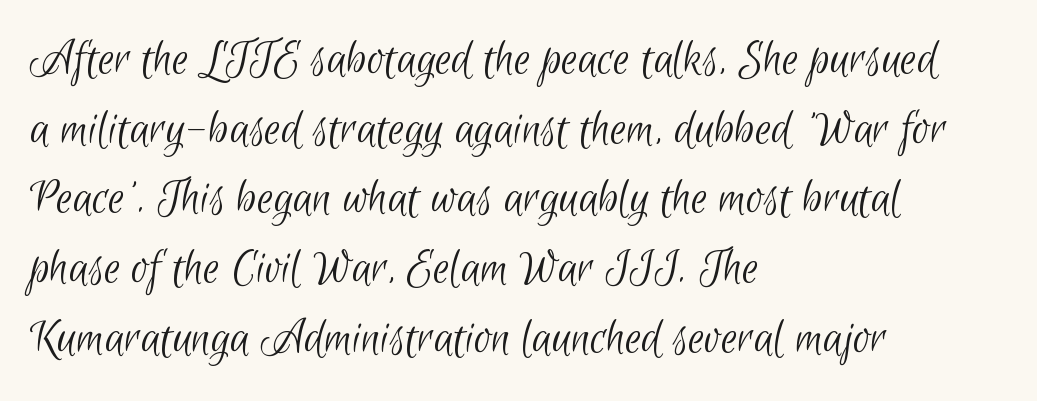
The image shows 52 px light, condensed sans-serif type; set left-aligned, normal line spacing (1.34x), normal letter spacing, not underlined; low stroke contrast and a small x-height.
